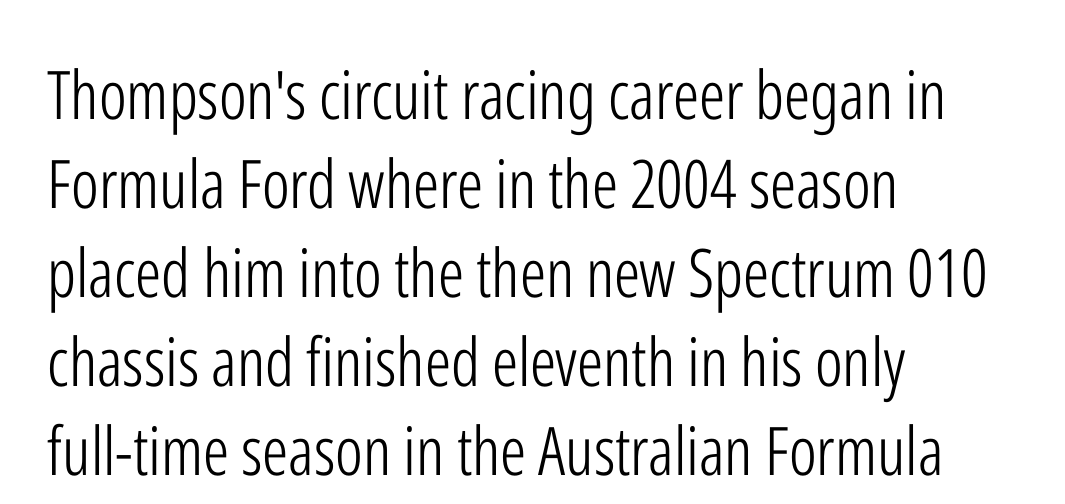
Q: Is the text bold? A: No.
Q: Is the text italic (slanted)? A: No, it is upright.
Q: Is the typeface a serif or a sans-serif typeface? A: Sans-serif.
Q: Is the text underlined? A: No.
Q: How is the paragraph aligned? A: Left-aligned.
Q: Is the spacing between letters normal or unusually wide? A: Normal.
Q: Is the spacing between lines tight, normal or loose? A: Normal.
Q: Width (condensed, normal, or wide)? A: Condensed.
Q: Stroke contrast? A: Low.
Q: x-height? A: Medium.
Q: Monospaced? A: No.
